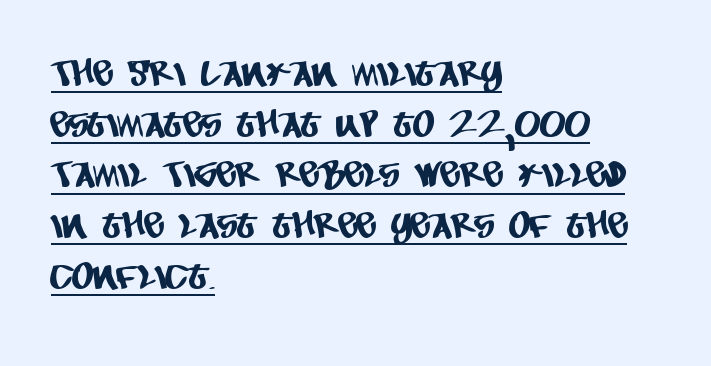
The passage shown is typed in a proportional face where columns would drift. The vertical gap from one line to the next is medium. Students, observe the line beneath the letters — that is underlining. The compositor pushed each line to the left boundary. The type is set solid horizontally, with unmodified tracking.
